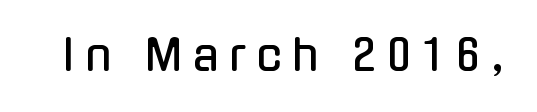
To sum up the face: it is a sans, with no serifs. There is plenty of visible air inserted between adjacent glyphs. A typesetter would call this proportional, since set widths differ per character. Is there any slant? The stems are plumb.
